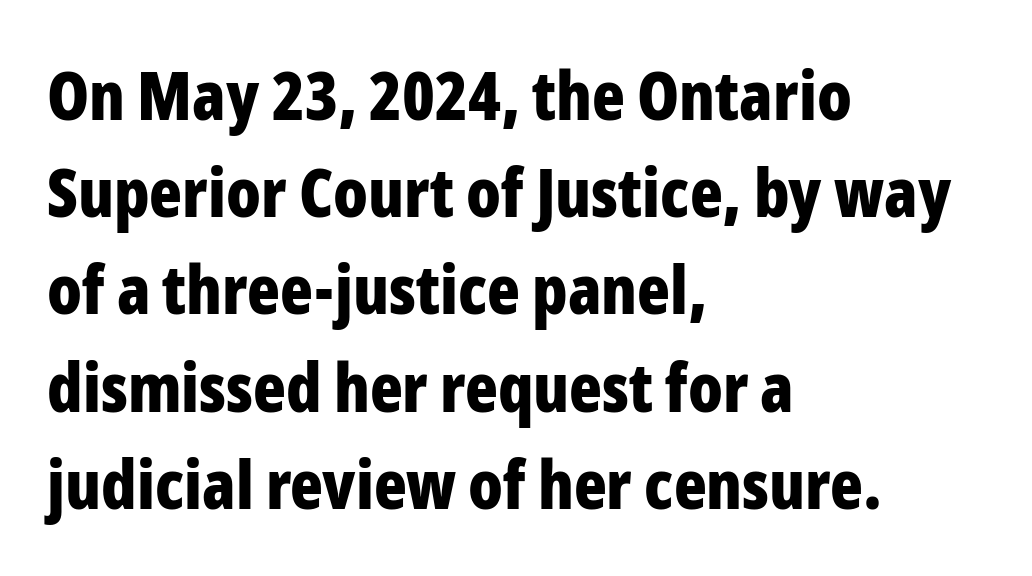
The type is set solid horizontally, with unmodified tracking. Each letter keeps its own natural width here, so spacing adapts to shape. The specimen omits any rule beneath the text block's lines. Line starts are locked; line ends wander.
